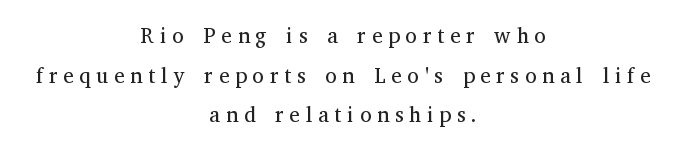
The image shows 21 px text type, upright; set centered, line spacing 1.89x, unusually wide letter spacing (+0.28 em), not underlined.
